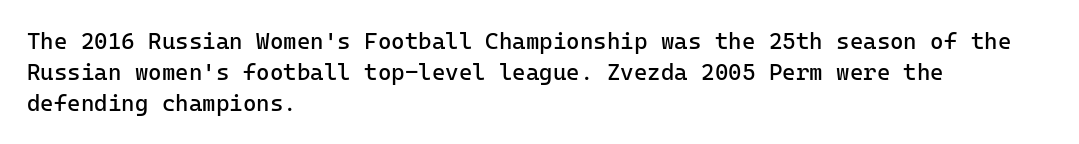
Descenders are the only things crossing below the line. The font sits on the lighter half of the weight spectrum, regular included. Does the copy run flush right? No — it runs flush left. Vertically, the passage feels balanced, rows spaced as you'd expect.
